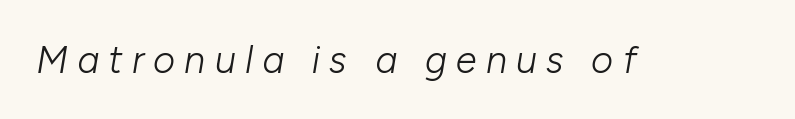
Vertical stems look standard width or narrower in stroke. Loose tracking; the words dissolve into strings of separated letters. Only glyphs here, with clear space below each row. Every character sits at an angle, as italics do. Is this a fixed-width face? No — the glyphs have proportional, varying widths.
